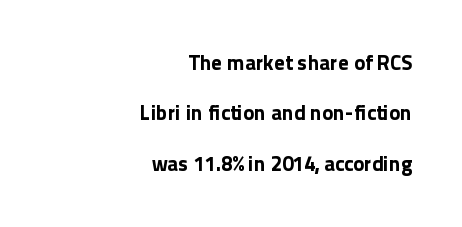
{"italic": "no", "bold": "yes", "underline": "no", "align": "right", "line_spacing": "loose", "line_spacing_ratio": 2.4, "letter_spacing": "normal", "letter_spacing_em": 0.0, "glyph_px": 21}
